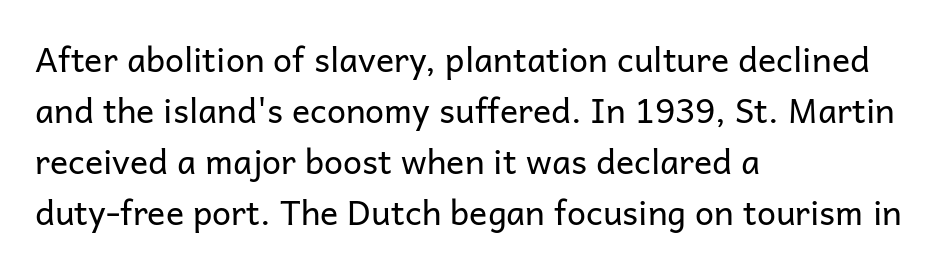
{"serif": "no", "italic": "no", "bold": "no", "weight": "regular", "width": "normal", "stroke_contrast": "low", "x_height": "medium", "monospaced": "no", "underline": "no", "align": "left", "line_spacing": "normal", "line_spacing_ratio": 1.5, "letter_spacing": "normal", "letter_spacing_em": 0.0, "glyph_px": 34}
